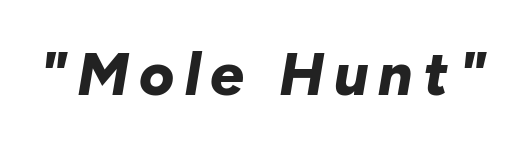
Q: Is the text bold? A: Yes.
Q: Is the text italic (slanted)? A: Yes, it leans right by about 10 degrees.
Q: Is the text underlined? A: No.
Q: Width (condensed, normal, or wide)? A: Normal.
Q: Stroke contrast? A: Low.
Q: x-height? A: Medium.
Q: Monospaced? A: No.
